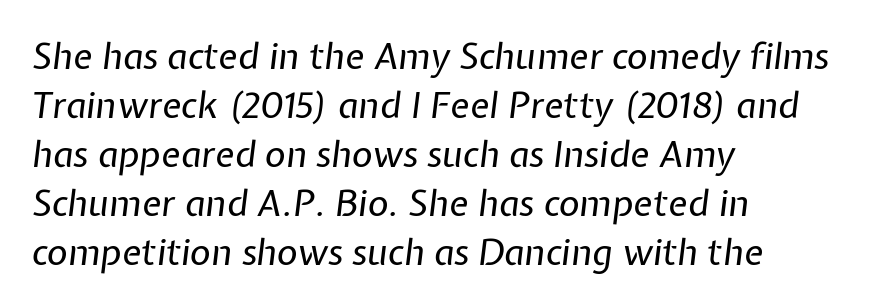
Is the type slanted? Yes — the strokes lean at a clear angle. Characters follow at the spacing the type designer built in. Rows of type keep a routine distance in the vertical direction. Line beginnings align vertically; line endings do not.
